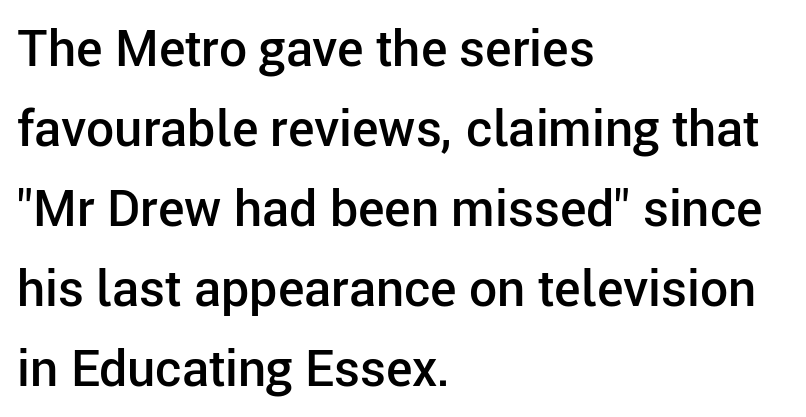
The image shows 50 px semibold sans-serif type, upright; set left-aligned, normal line spacing (1.6x), normal letter spacing, not underlined; low stroke contrast and a medium x-height.
